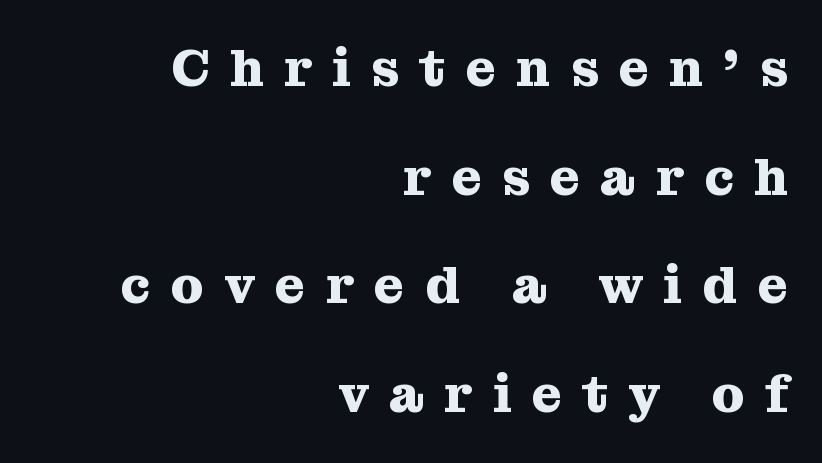
Q: Is the text bold? A: Yes.
Q: Is the text italic (slanted)? A: No, it is upright.
Q: Is the typeface a serif or a sans-serif typeface? A: Serif.
Q: Is the text underlined? A: No.
Q: How is the paragraph aligned? A: Right-aligned.
Q: Is the spacing between letters normal or unusually wide? A: Unusually wide.
Q: Is the spacing between lines tight, normal or loose? A: Loose.
Q: Width (condensed, normal, or wide)? A: Normal.
Q: Stroke contrast? A: Medium.
Q: x-height? A: Medium.
Q: Monospaced? A: No.
